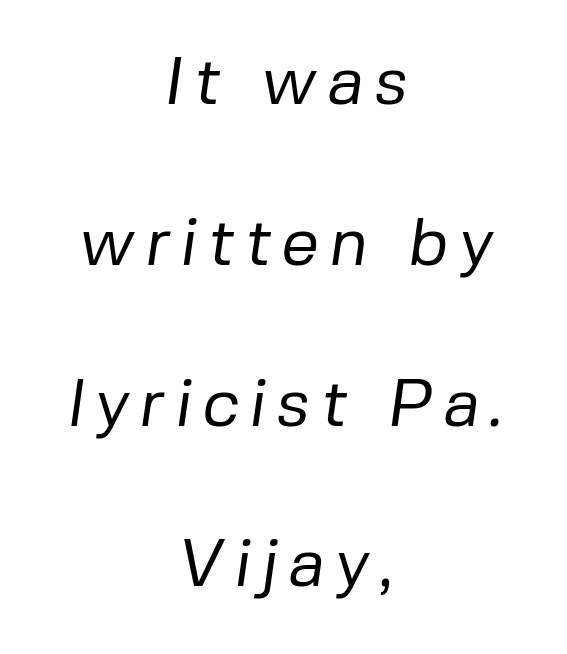
No feet cap the strokes, marking this as sans-serif type. Heft: none added — not bold. The passage shown is not underscored anywhere. The lines in this sample share a center point and differ in where they start and stop. Think of a printed novel: that variable character pitch is what you see here. The rendering uses a large line-height, opening up the rows.
